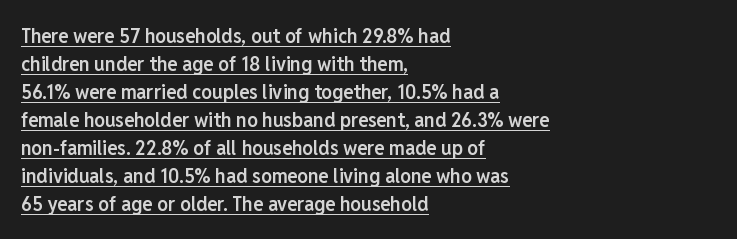
Q: Is the text bold? A: Semi-bold.
Q: Is the text italic (slanted)? A: No, it is upright.
Q: Is the text underlined? A: Yes.
Q: How is the paragraph aligned? A: Left-aligned.
Q: Is the spacing between letters normal or unusually wide? A: Normal.
Q: Is the spacing between lines tight, normal or loose? A: Normal.
